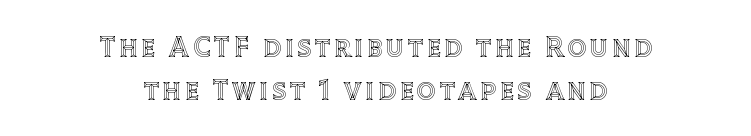
{"italic": "no", "width": "normal", "x_height": "large", "monospaced": "no", "underline": "no", "align": "center", "line_spacing": "normal", "line_spacing_ratio": 1.47, "glyph_px": 29}
